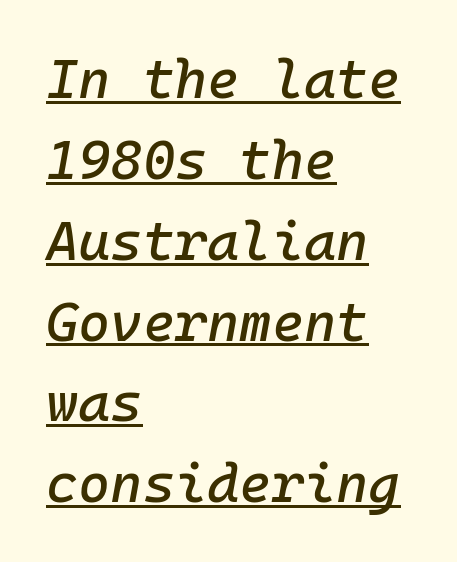
Q: Is the text italic (slanted)? A: Yes, it leans right by about 10 degrees.
Q: Is the text underlined? A: Yes.
Q: How is the paragraph aligned? A: Left-aligned.
Q: Is the spacing between letters normal or unusually wide? A: Normal.
Q: Is the spacing between lines tight, normal or loose? A: Normal.
Q: Width (condensed, normal, or wide)? A: Normal.
Q: Stroke contrast? A: Low.
Q: x-height? A: Medium.
Q: Monospaced? A: Yes.
